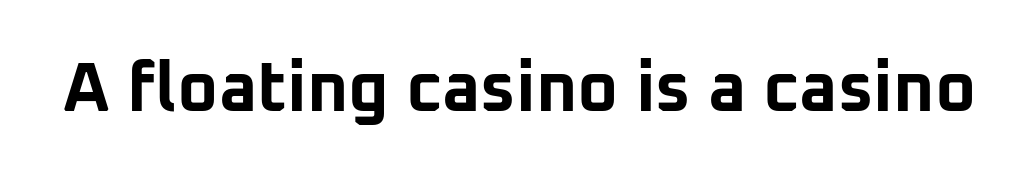
The image shows 70 px bold sans-serif type, upright; set normal letter spacing, not underlined; low stroke contrast and a medium x-height.
